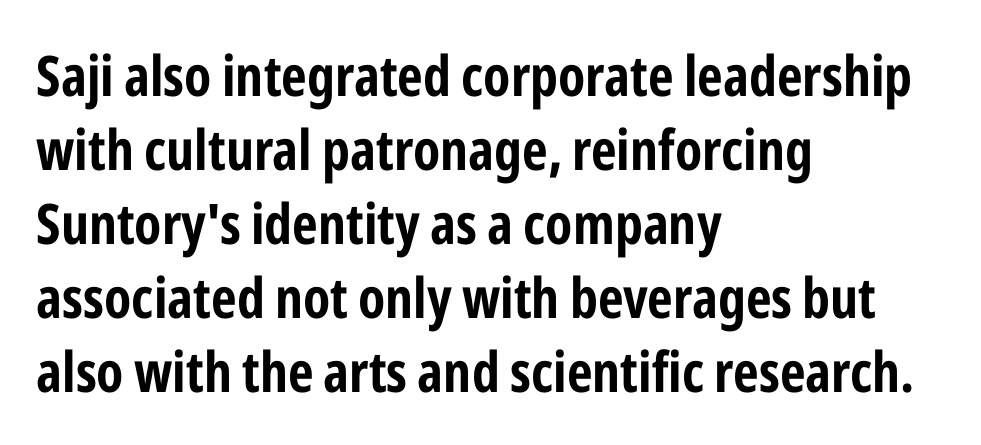
The image shows 56 px bold, condensed sans-serif type, upright; set left-aligned, normal line spacing (1.32x), normal letter spacing, not underlined; low stroke contrast and a medium x-height.
